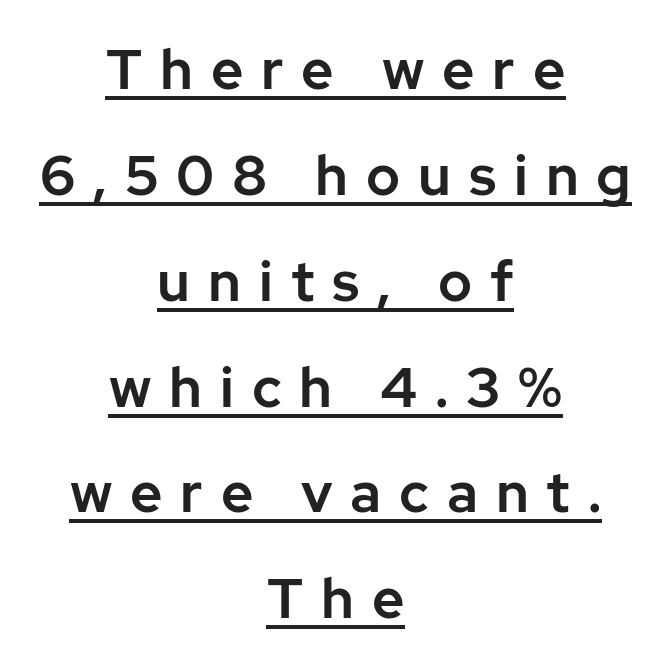
Q: Is the text italic (slanted)? A: No, it is upright.
Q: Is the typeface a serif or a sans-serif typeface? A: Sans-serif.
Q: Is the text underlined? A: Yes.
Q: How is the paragraph aligned? A: Centered.
Q: Is the spacing between letters normal or unusually wide? A: Unusually wide.
Q: Width (condensed, normal, or wide)? A: Normal.
Q: Stroke contrast? A: Low.
Q: x-height? A: Medium.
Q: Monospaced? A: No.
